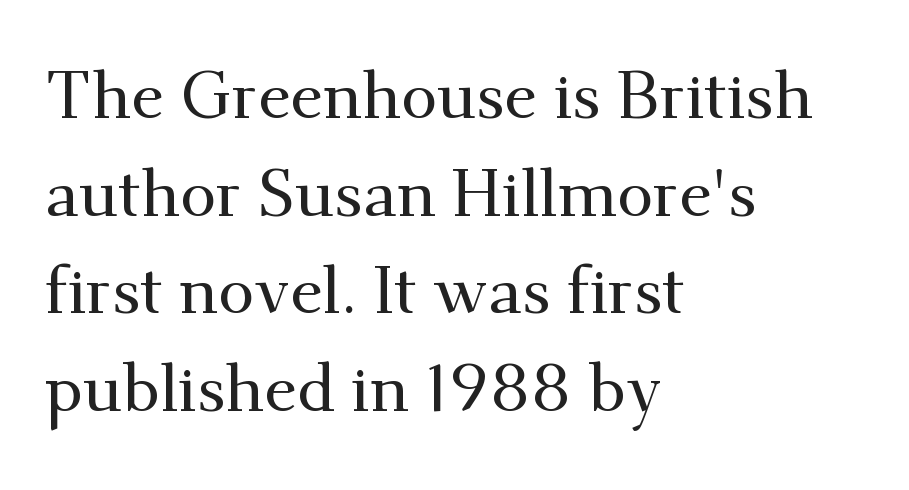
If you measured baseline to baseline, you'd find a middling distance. Left-aligned paragraph, ragged on the right. The face used here is rendered with its standard letterfit. The letters advance in unequal steps, a hallmark of proportional type. Rendered with straight, roman letterforms. Lines of text with bare space underneath.
